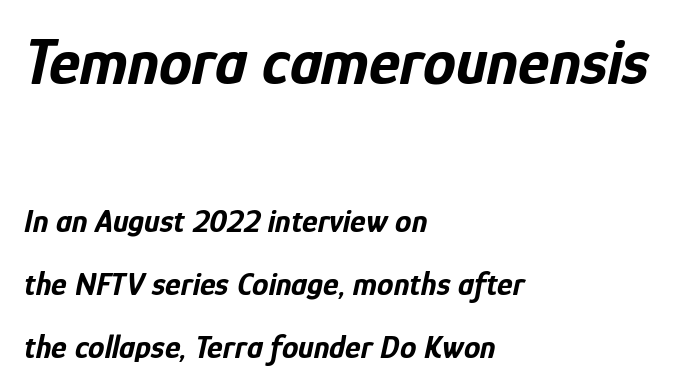
{"italic": "yes", "lean": "right", "slant_degrees": 12, "bold": "yes", "weight": "bold", "width": "condensed", "stroke_contrast": "low", "x_height": "medium", "monospaced": "no", "underline": "no", "align": "left", "line_spacing": "loose", "line_spacing_ratio": 1.9, "letter_spacing": "normal", "letter_spacing_em": 0.0, "larger_block": "first", "size_ratio": 2.0, "glyph_px": 66}
